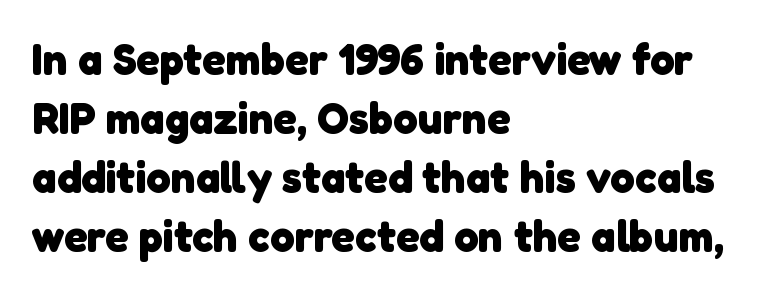
Q: Is the text bold? A: Yes.
Q: Is the typeface a serif or a sans-serif typeface? A: Sans-serif.
Q: Is the text underlined? A: No.
Q: How is the paragraph aligned? A: Left-aligned.
Q: Is the spacing between letters normal or unusually wide? A: Normal.
Q: Is the spacing between lines tight, normal or loose? A: Normal.
Q: Width (condensed, normal, or wide)? A: Normal.
Q: Stroke contrast? A: Low.
Q: x-height? A: Medium.
Q: Monospaced? A: No.
